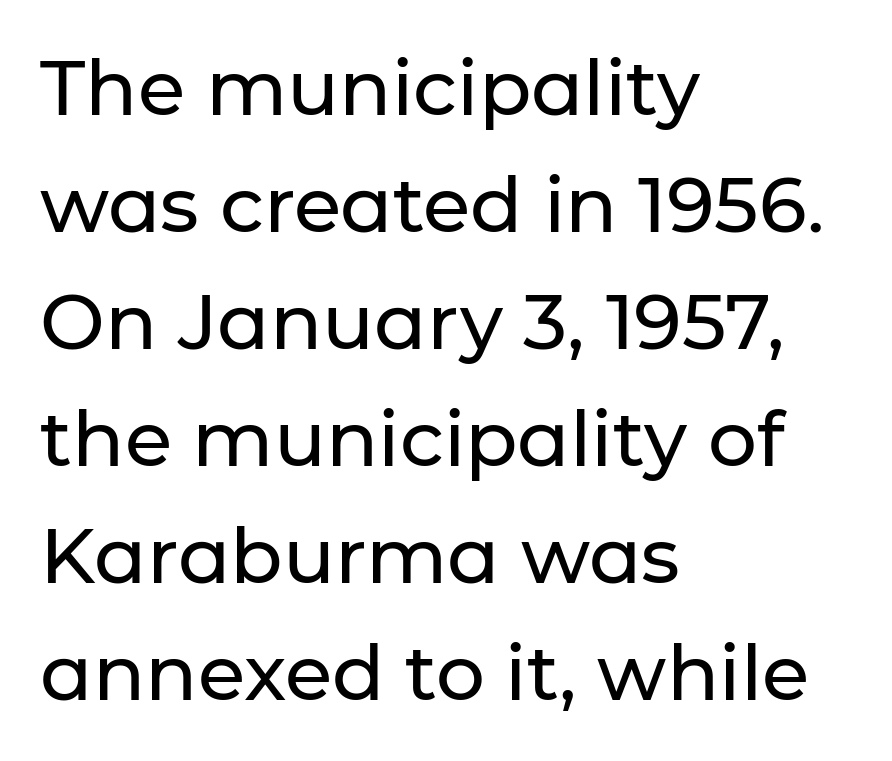
Q: Is the text italic (slanted)? A: No, it is upright.
Q: Is the typeface a serif or a sans-serif typeface? A: Sans-serif.
Q: Is the text underlined? A: No.
Q: How is the paragraph aligned? A: Left-aligned.
Q: Is the spacing between letters normal or unusually wide? A: Normal.
Q: Is the spacing between lines tight, normal or loose? A: Normal.
Q: Width (condensed, normal, or wide)? A: Normal.
Q: Stroke contrast? A: Low.
Q: x-height? A: Medium.
Q: Monospaced? A: No.
